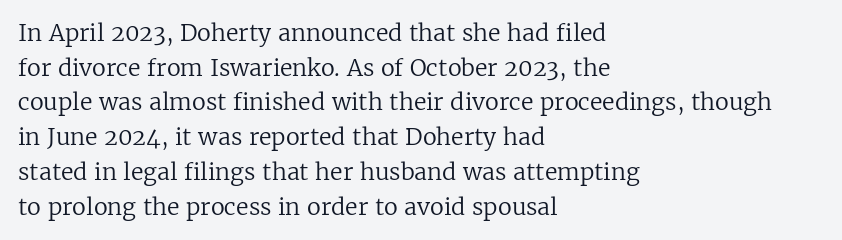
Vertical strokes here are truly vertical. Is the block centered? No — it sits flush against the left margin. Standard letterfit; no display-style spreading of the glyphs. This is not heavy type; no bold has been used.
